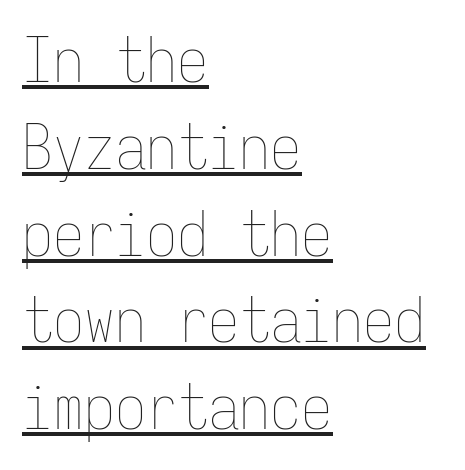
Q: Is the text bold? A: No.
Q: Is the text italic (slanted)? A: No, it is upright.
Q: Is the text underlined? A: Yes.
Q: How is the paragraph aligned? A: Left-aligned.
Q: Is the spacing between letters normal or unusually wide? A: Normal.
Q: Is the spacing between lines tight, normal or loose? A: Normal.
Q: Width (condensed, normal, or wide)? A: Condensed.
Q: Stroke contrast? A: Low.
Q: x-height? A: Medium.
Q: Monospaced? A: Yes.
